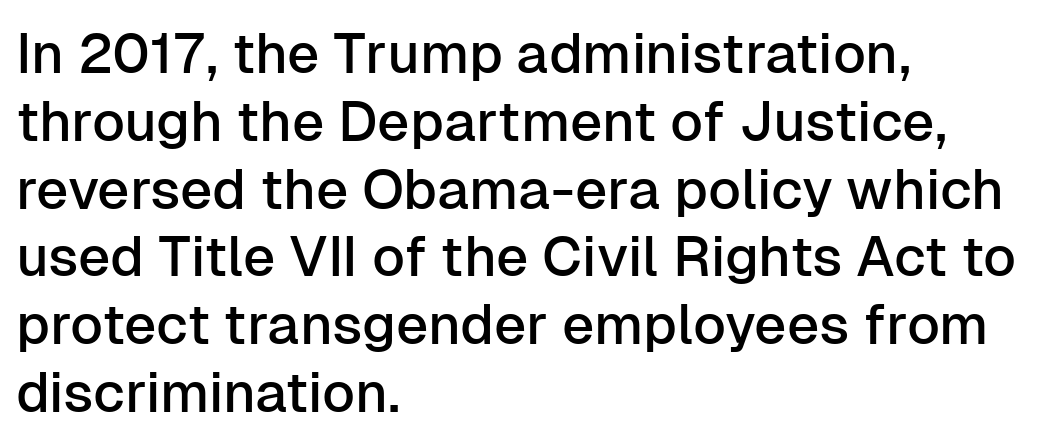
Posture: vertical. Standard letterfit; no display-style spreading of the glyphs. Looks like regular typesetting: each glyph gets only the width it needs. Horizontally, the lines are justified to the leading edge only. Unmarked baselines from the first word to the last. Serif or sans? Sans — the stroke terminals are bare.
